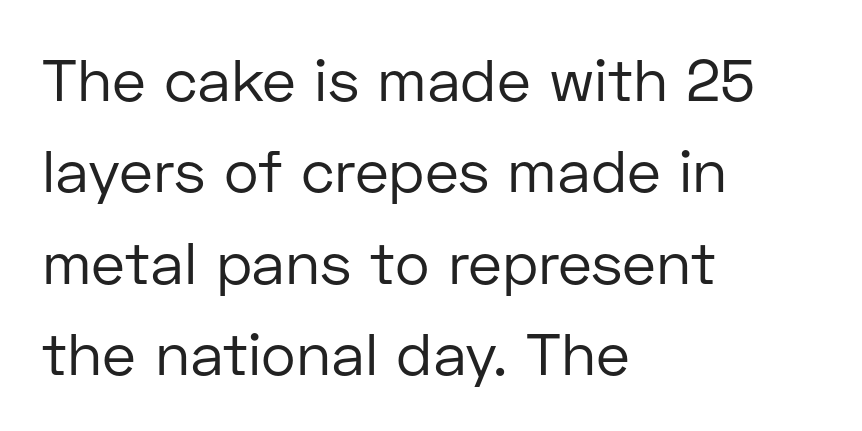
The image shows 59 px regular-weight sans-serif type, upright; set left-aligned, normal line spacing (1.55x), normal letter spacing, not underlined; low stroke contrast and a medium x-height.
